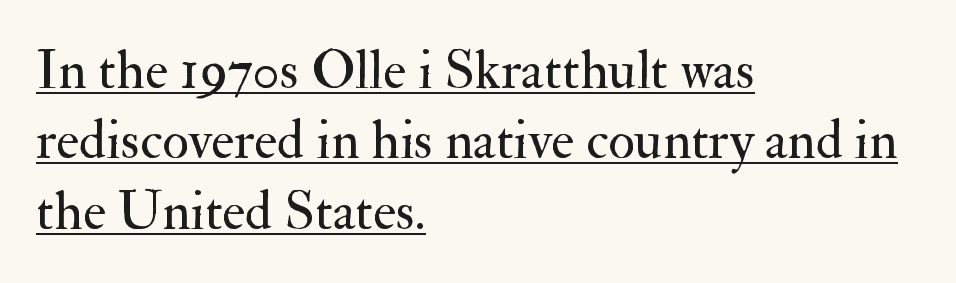
{"serif": "yes", "italic": "no", "bold": "no", "weight": "regular", "width": "normal", "stroke_contrast": "medium", "x_height": "small", "monospaced": "no", "underline": "yes", "align": "left", "line_spacing": "normal", "line_spacing_ratio": 1.28, "letter_spacing": "normal", "letter_spacing_em": 0.0, "glyph_px": 55}
